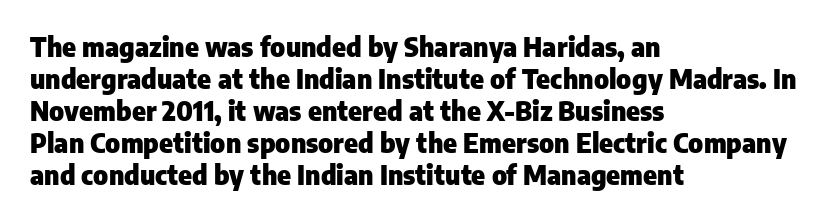
The image shows 26 px bold type, upright; set left-aligned, line spacing 1.23x, normal letter spacing, not underlined.
